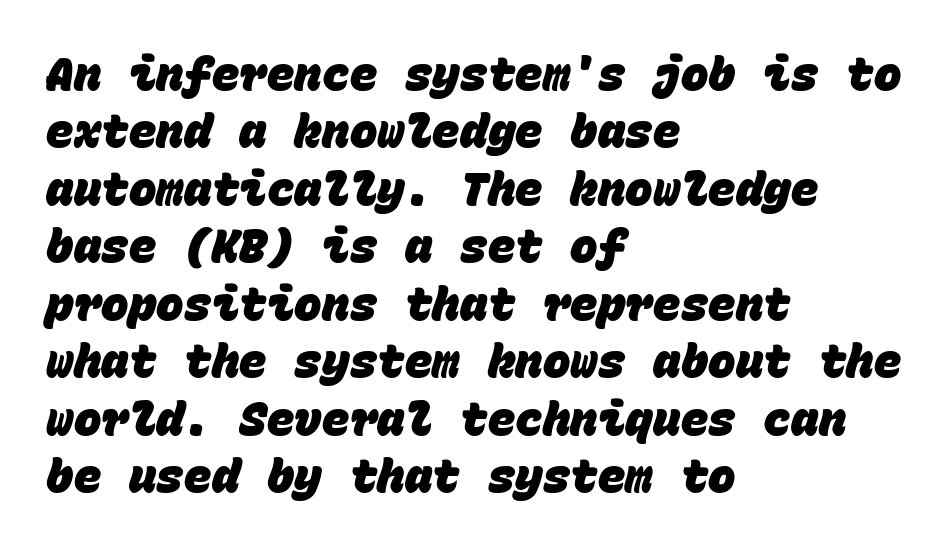
Lines of text with bare space underneath. I'd describe the lettering as bold — thick and assertive. Notice how descenders clear the ascenders below comfortably — that's standard leading. Here the designer chose a console-style face with uniform glyph widths. These lines stack with their left ends in a neat column. To sum up the face: it is a sans, with no serifs.
